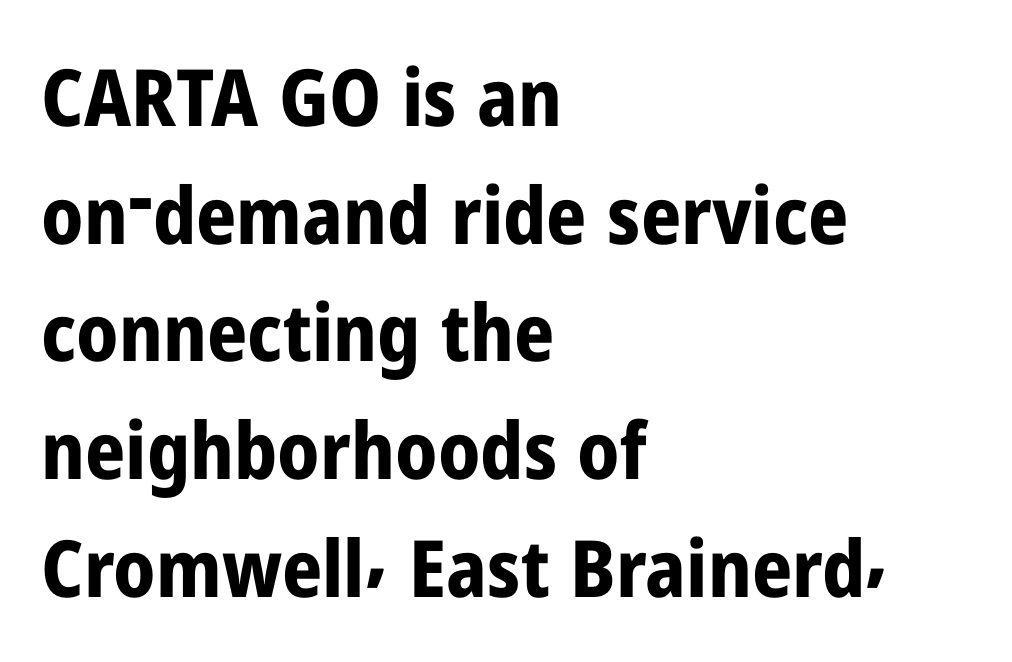
Spacing between characters is what you'd get straight out of the box. Ordinary non-slanted type is in use. A typesetter would call this proportional, since set widths differ per character. Typographic density is high because the face is bold. The area under the type is left untouched. This block has exactly the height ordinary leading produces.
